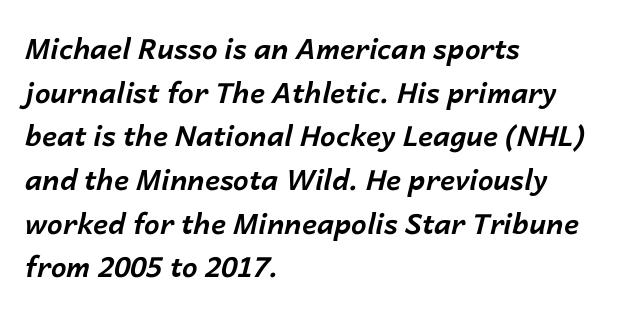
{"italic": "yes", "lean": "right", "slant_degrees": 14, "bold": "yes", "weight": "bold", "width": "normal", "stroke_contrast": "low", "x_height": "medium", "monospaced": "no", "underline": "no", "align": "left", "line_spacing": "normal", "line_spacing_ratio": 1.56, "letter_spacing": "normal", "letter_spacing_em": 0.0, "glyph_px": 28}
